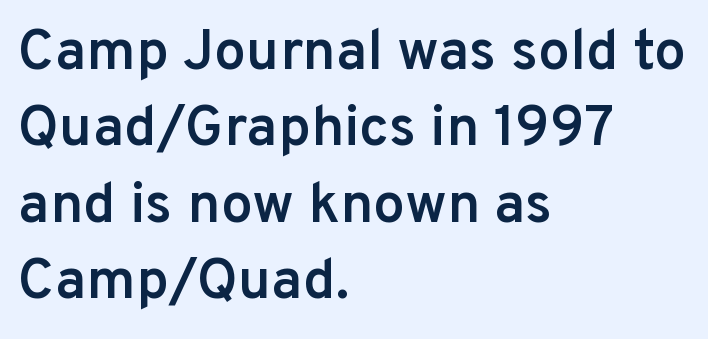
Q: Is the text bold? A: Semi-bold.
Q: Is the text italic (slanted)? A: No, it is upright.
Q: Is the typeface a serif or a sans-serif typeface? A: Sans-serif.
Q: Is the text underlined? A: No.
Q: How is the paragraph aligned? A: Left-aligned.
Q: Is the spacing between letters normal or unusually wide? A: Normal.
Q: Is the spacing between lines tight, normal or loose? A: Normal.
Q: Width (condensed, normal, or wide)? A: Normal.
Q: Stroke contrast? A: Low.
Q: x-height? A: Medium.
Q: Monospaced? A: No.
